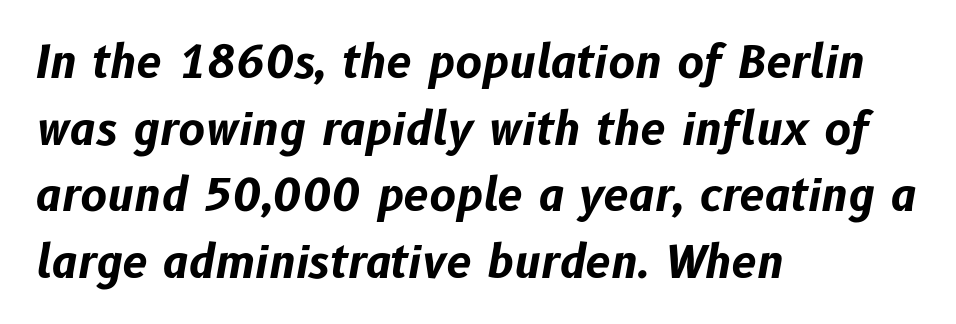
The letters are slanted; this is an italic face. Observe the ordinary spacing: letters are neighbours, not strangers. Proportional: the letters do not fall into vertical columns. Leading matches the norm, producing a regular column.
